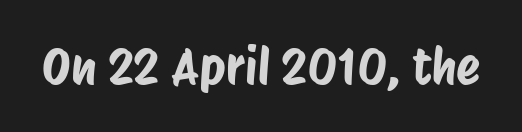
A typesetter would label this face a sans. The passage shown is typed in a proportional face where columns would drift. Inter-character spacing is left at the font's built-in metrics. No word sits above an underline.
